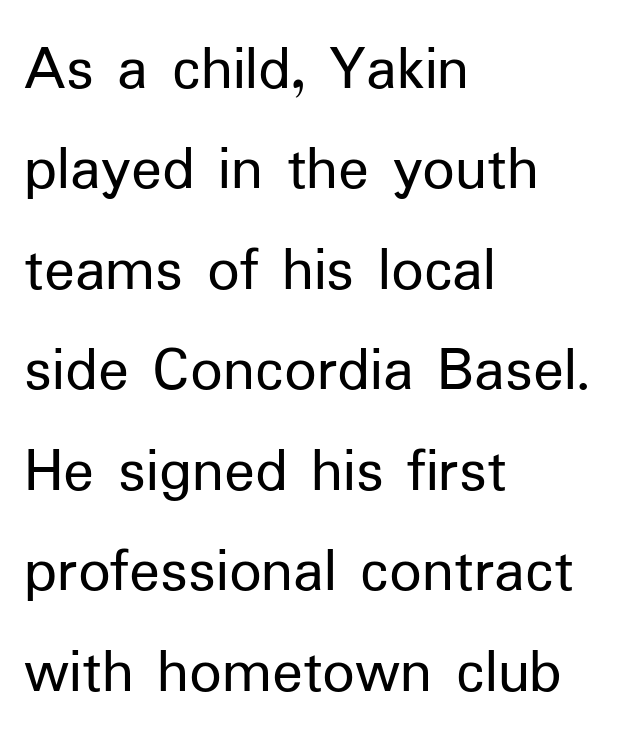
{"serif": "no", "italic": "no", "bold": "no", "weight": "regular", "width": "normal", "stroke_contrast": "low", "x_height": "medium", "monospaced": "no", "underline": "no", "align": "left", "line_spacing": "normal", "line_spacing_ratio": 1.57, "letter_spacing": "normal", "letter_spacing_em": 0.0, "glyph_px": 64}
